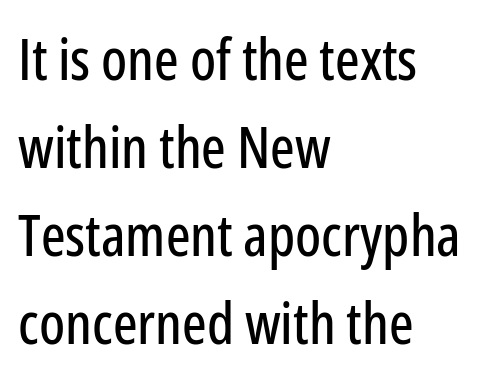
{"serif": "no", "italic": "no", "width": "condensed", "stroke_contrast": "low", "x_height": "medium", "monospaced": "no", "underline": "no", "align": "left", "line_spacing": "normal", "line_spacing_ratio": 1.52, "letter_spacing": "normal", "letter_spacing_em": 0.0, "glyph_px": 58}
